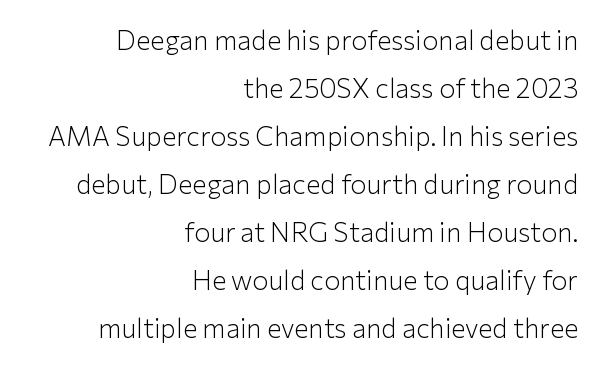
Q: Is the text bold? A: No.
Q: Is the text italic (slanted)? A: No, it is upright.
Q: Is the text underlined? A: No.
Q: How is the paragraph aligned? A: Right-aligned.
Q: Is the spacing between letters normal or unusually wide? A: Normal.
